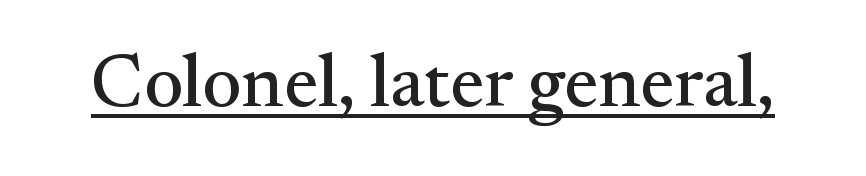
The image shows 75 px serif type, upright; set normal letter spacing, underlined; medium stroke contrast and a small x-height.
